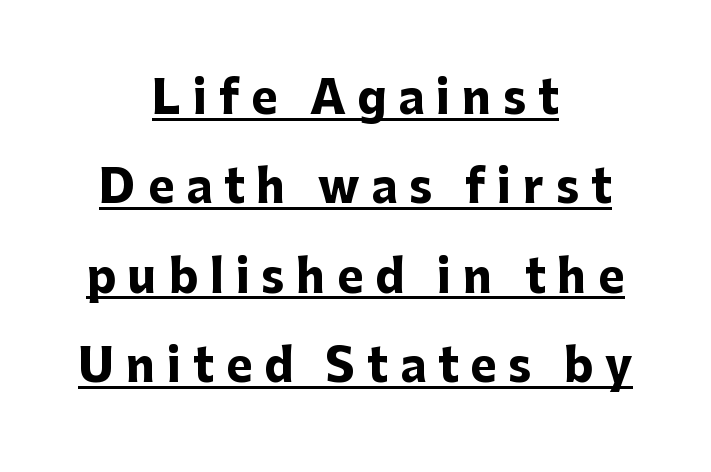
The rendering uses a large line-height, opening up the rows. Here the designer chose a conventional face with non-uniform glyph widths. Font category for this specimen: sans-serif. Short note: letters widely spaced. A full-strength bold gives these letters their thick strokes. Descenders here cross a horizontal rule under the line.
